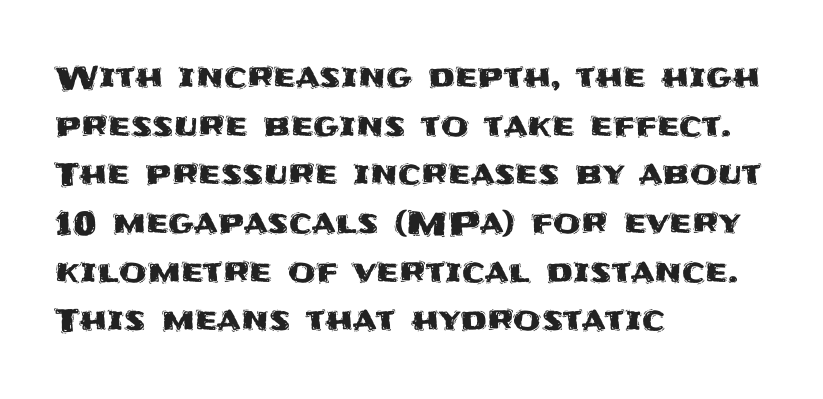
The image shows 32 px sans-serif type, upright; set left-aligned, normal line spacing (1.52x), normal letter spacing, not underlined; medium stroke contrast and a large x-height.
